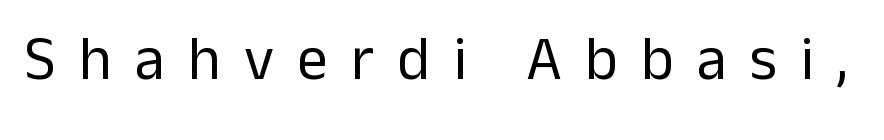
Q: Is the text bold? A: No.
Q: Is the text italic (slanted)? A: No, it is upright.
Q: Is the typeface a serif or a sans-serif typeface? A: Sans-serif.
Q: Is the text underlined? A: No.
Q: Is the spacing between letters normal or unusually wide? A: Unusually wide.
Q: Width (condensed, normal, or wide)? A: Normal.
Q: Stroke contrast? A: Low.
Q: x-height? A: Medium.
Q: Monospaced? A: No.
